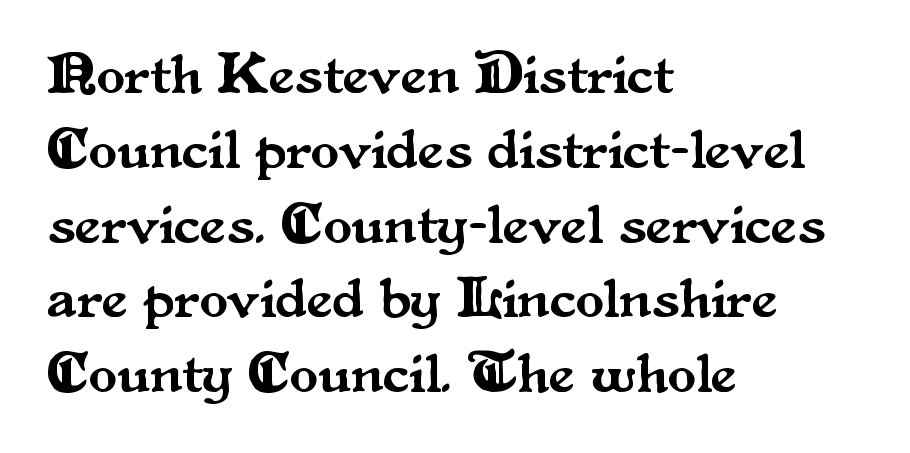
Q: Is the text italic (slanted)? A: No, it is upright.
Q: Is the typeface a serif or a sans-serif typeface? A: Serif.
Q: Is the text underlined? A: No.
Q: How is the paragraph aligned? A: Left-aligned.
Q: Is the spacing between letters normal or unusually wide? A: Normal.
Q: Is the spacing between lines tight, normal or loose? A: Normal.
Q: Width (condensed, normal, or wide)? A: Normal.
Q: Stroke contrast? A: Medium.
Q: x-height? A: Small.
Q: Monospaced? A: No.
